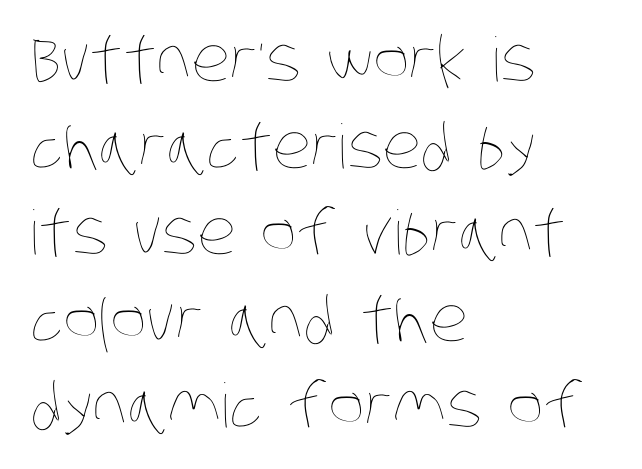
The image shows 61 px thin, condensed type; set left-aligned, normal line spacing (1.42x), normal letter spacing, not underlined; low stroke contrast and a large x-height.
